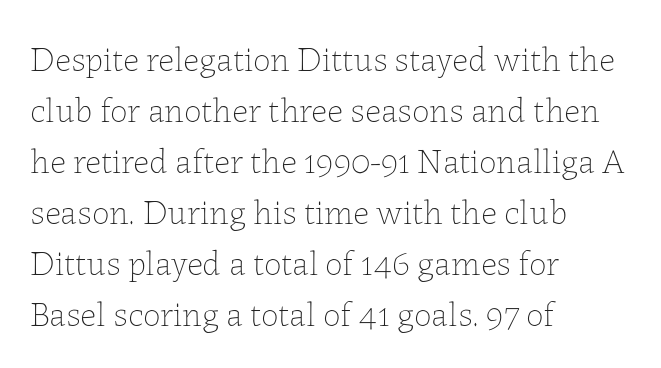
The paragraph has a hard left edge and a soft right edge. Summary of vertical rhythm: regular, with standard interline spacing. A clean baseline with only descenders dipping below it. The weight would be labelled regular, book, light, or lighter still. The rendering keeps characters at their native spacing.
